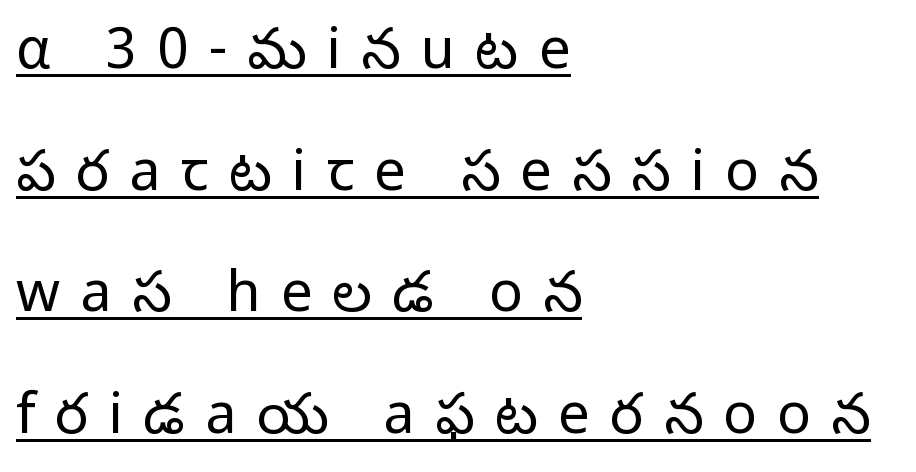
No heavy texture on the line: the type isn't bold. Underlining? Definitely there. The face used here is a sans, in the tradition of grotesques and geometrics. The passage shown stacks its lines with a broad gap. In CSS terms this would be text-align: left. When letters stand straight like this, we call the style roman or upright.
